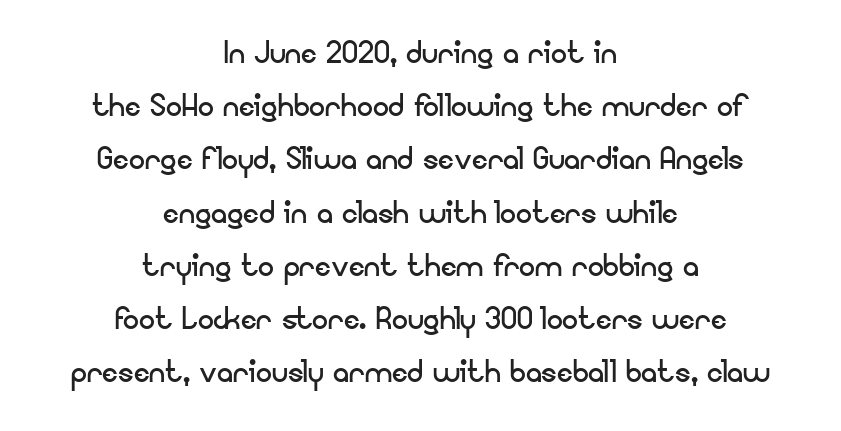
Q: Is the text bold? A: No.
Q: Is the text italic (slanted)? A: No, it is upright.
Q: Is the typeface a serif or a sans-serif typeface? A: Sans-serif.
Q: Is the text underlined? A: No.
Q: How is the paragraph aligned? A: Centered.
Q: Is the spacing between letters normal or unusually wide? A: Normal.
Q: Is the spacing between lines tight, normal or loose? A: Normal.
Q: Width (condensed, normal, or wide)? A: Normal.
Q: Stroke contrast? A: Low.
Q: x-height? A: Small.
Q: Monospaced? A: No.
